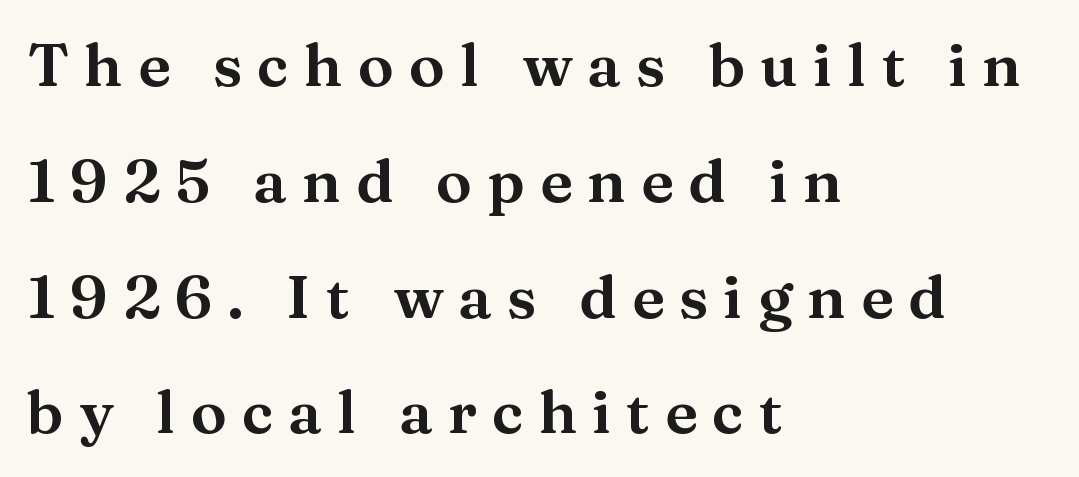
The image shows 60 px wide serif type, upright; set left-aligned, loose line spacing (1.93x), unusually wide letter spacing (+0.25 em), not underlined; medium stroke contrast and a medium x-height.
